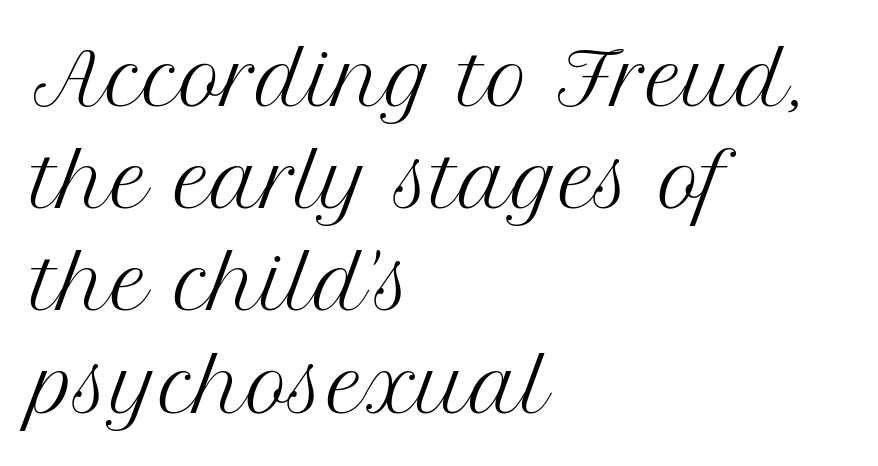
{"bold": "no", "weight": "regular", "width": "normal", "stroke_contrast": "medium", "x_height": "medium", "monospaced": "no", "underline": "no", "align": "left", "line_spacing": "normal", "line_spacing_ratio": 1.42, "letter_spacing": "normal", "letter_spacing_em": 0.0, "glyph_px": 72}
